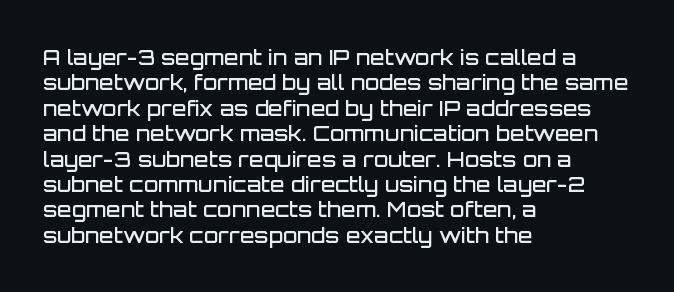
{"italic": "no", "bold": "semi", "underline": "no", "align": "left", "line_spacing_ratio": 1.21, "letter_spacing": "normal", "letter_spacing_em": 0.0, "glyph_px": 21}
